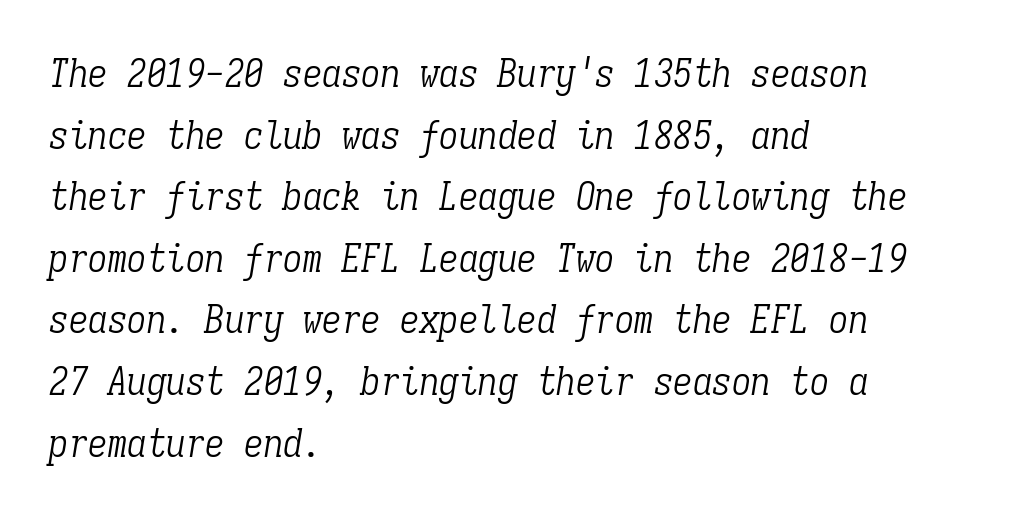
{"serif": "yes", "italic": "yes", "lean": "right", "slant_degrees": 9, "bold": "no", "weight": "light", "width": "condensed", "stroke_contrast": "low", "x_height": "medium", "monospaced": "yes", "underline": "no", "align": "left", "line_spacing": "normal", "line_spacing_ratio": 1.58, "letter_spacing": "normal", "letter_spacing_em": 0.0, "glyph_px": 39}
